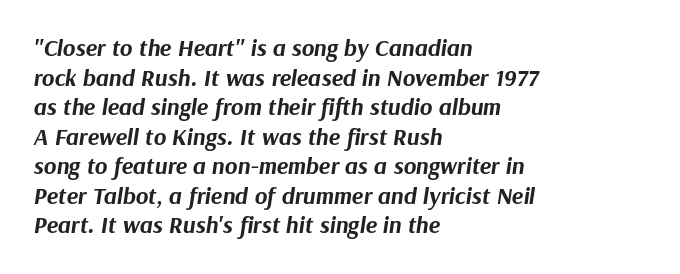
Q: Is the text bold? A: Yes.
Q: Is the text italic (slanted)? A: Yes, it leans right by about 9 degrees.
Q: Is the text underlined? A: No.
Q: How is the paragraph aligned? A: Left-aligned.
Q: Is the spacing between letters normal or unusually wide? A: Normal.
